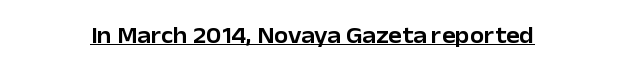
You can see a thin bar hugging the bottom of the glyphs. This rendering leaves character spacing at its baseline value. Style check: upright.
